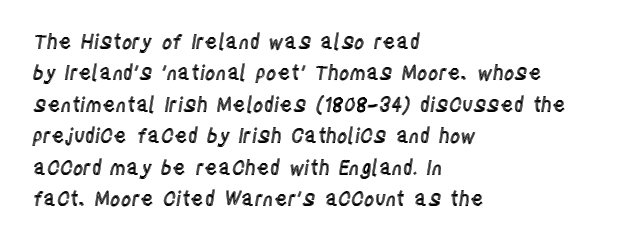
{"underline": "no", "align": "left", "line_spacing": "normal", "line_spacing_ratio": 1.57, "letter_spacing": "normal", "letter_spacing_em": 0.0, "glyph_px": 20}
